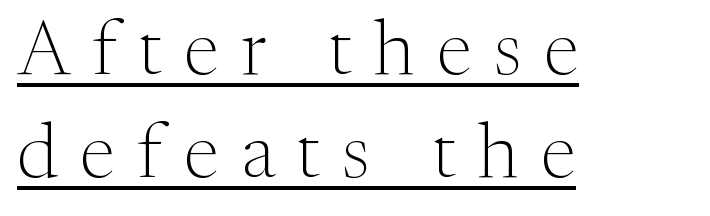
Letter spacing: wide. Nope, not italic — everything's standing straight. Every word sits above its own underline. The type family on display is of the serif kind. Each letter keeps its own natural width here, so spacing adapts to shape. Baseline-to-baseline distance is the conventional proportion of letter height.
